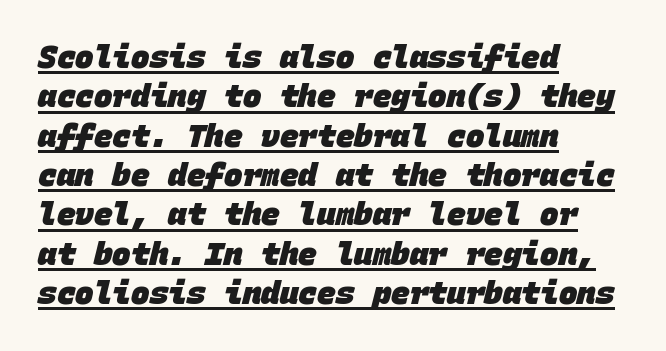
Vertical spacing — default. The string is rendered with underlining switched on. Nothing sits at the stroke ends, so this counts as sans-serif. Honestly, the letter spacing is just normal — you wouldn't notice it. Looks like terminal output: every glyph gets an equal slot. Stroke thickness is high; the sample reads as a true bold.
